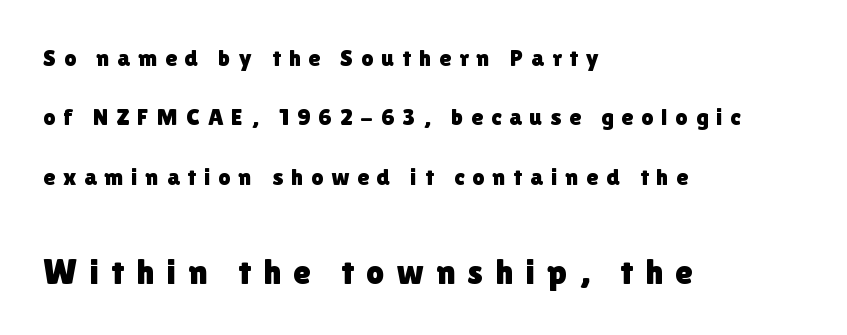
{"serif": "no", "italic": "no", "width": "normal", "x_height": "medium", "monospaced": "no", "underline": "no", "align": "left", "line_spacing": "loose", "line_spacing_ratio": 2.47, "letter_spacing": "wide", "letter_spacing_em": 0.33, "larger_block": "second", "size_ratio": 1.5, "glyph_px": 36}
